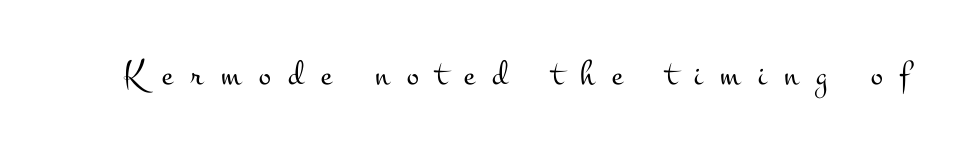
Character widths vary here, with narrow letters taking less room than wide ones. Anything drawn beneath the words? Only blank space. These lines have a slow, spaced-out rhythm from letter to letter.
